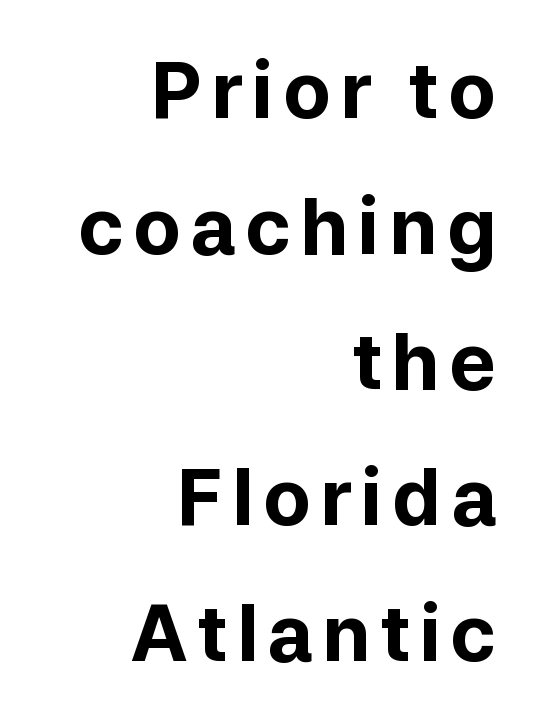
Do the characters align in a grid? No, the font is proportional. Descender tails drop into unmarked territory. How heavy is the stroke? Heavy — this is a bold. Does the lettering tilt? It doesn't — this is upright. The ragged edge is on the left, which tells us the setting is flush right. What kind of face is this? One without serifs — a sans.
